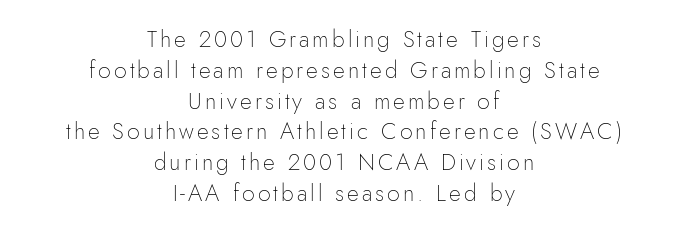
{"italic": "no", "bold": "no", "underline": "no", "align": "center", "line_spacing": "normal", "line_spacing_ratio": 1.34, "glyph_px": 23}
